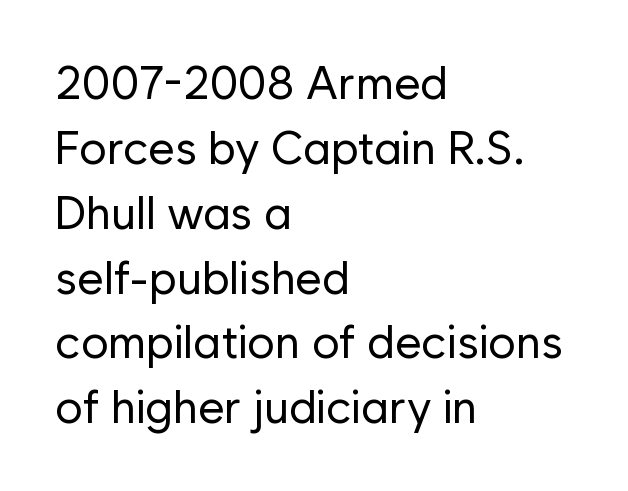
{"serif": "no", "italic": "no", "bold": "no", "weight": "regular", "width": "normal", "stroke_contrast": "low", "x_height": "medium", "monospaced": "no", "underline": "no", "align": "left", "line_spacing": "normal", "line_spacing_ratio": 1.41, "letter_spacing": "normal", "letter_spacing_em": 0.0, "glyph_px": 46}
